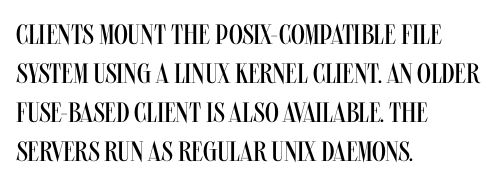
This sample has the flowing, uneven cadence of proportional lettering. Only glyphs here, with clear space below each row. Font category for this specimen: sans-serif. The passage shown is not bold in any degree. In terms of letterspacing, this is plain default setting.
